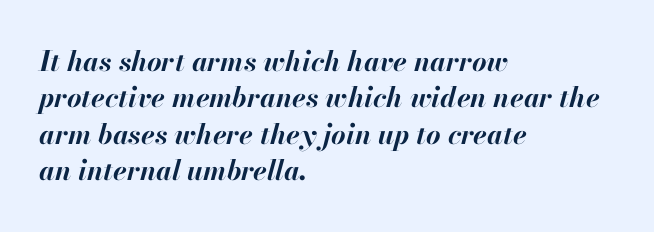
{"italic": "yes", "lean": "right", "slant_degrees": 13, "bold": "yes", "weight": "bold", "width": "normal", "stroke_contrast": "high", "x_height": "small", "monospaced": "no", "underline": "no", "align": "left", "line_spacing": "normal", "line_spacing_ratio": 1.3, "letter_spacing": "normal", "letter_spacing_em": 0.0, "glyph_px": 28}
